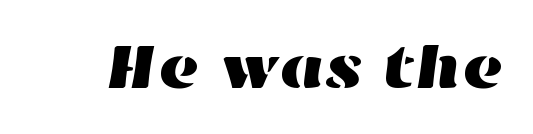
Looks like regular typesetting: each glyph gets only the width it needs. Tracking here is standard; glyphs follow each other at the usual distance. Bare-footed words on every line.
